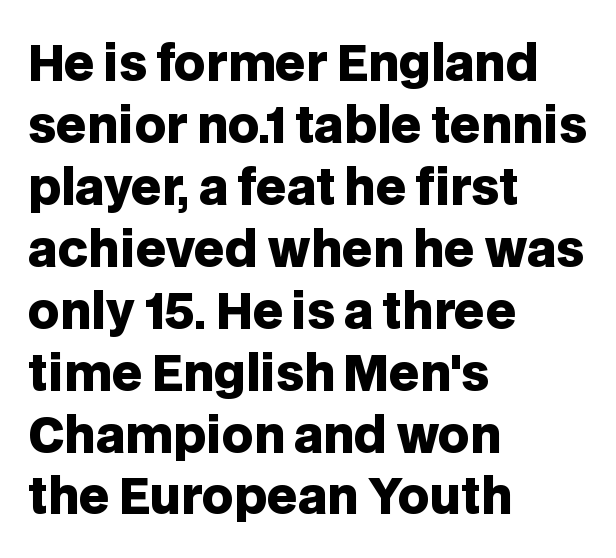
In terms of leading, this rendering sits right in the middle. Heavy-handed strokes throughout: this text is bold. This is roman type, the default non-slanted kind. Note the varied advance widths — an 'i' is clearly narrower than an 'm'. A sans-serif font was chosen for this passage. The space beneath each line is pristine and unruled.
